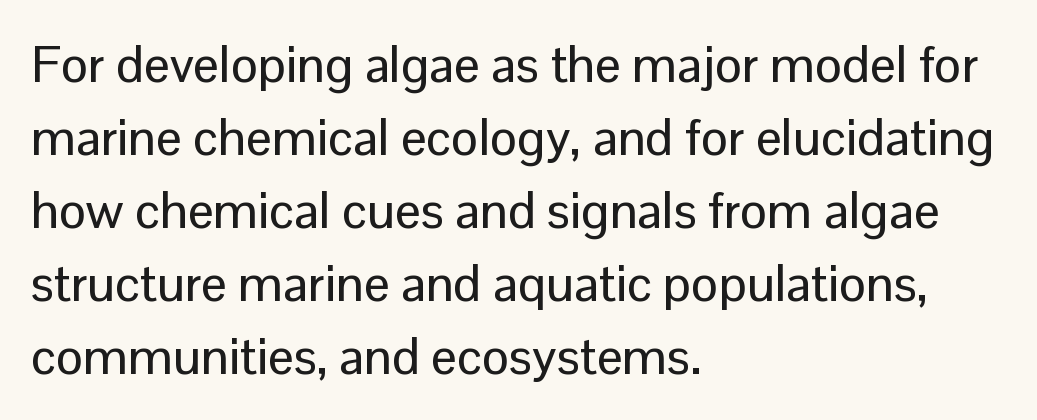
The font family rendered here belongs to the sans-serif group. Evenly set lines give the paragraph a standard silhouette. Words float on clear page, feet unadorned. Look at the tracking — it's just the regular setting, nothing added. A typesetter would call this proportional, since set widths differ per character.
